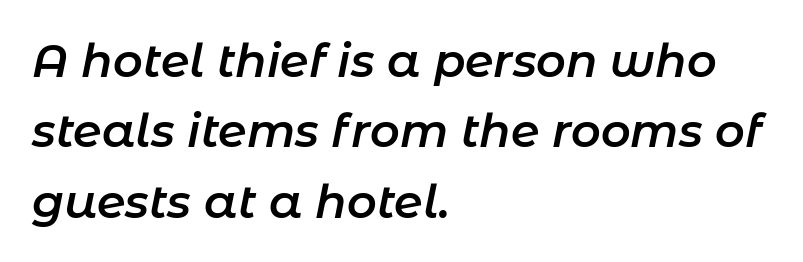
Layout note: lines flush left. Firm but not heavy-handed strokes: this text is semibold. No word sits above an underline. Slanted lettering throughout.
